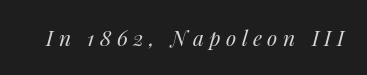
Q: Is the text bold? A: No.
Q: Is the text italic (slanted)? A: Yes, it leans right by about 14 degrees.
Q: Is the text underlined? A: No.
Q: Is the spacing between letters normal or unusually wide? A: Unusually wide.
